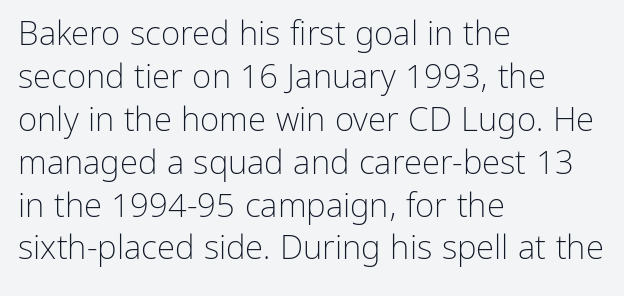
The image shows 33 px light sans-serif type, upright; set left-aligned, normal line spacing (1.3x), normal letter spacing, not underlined; low stroke contrast and a medium x-height.
